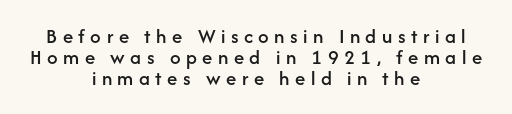
Does the leading feel generous? Not at all — it's pinched. Caption: multi-line text, centered on the measure. Posture: straight, roman, zero tilt. The rendering inserts visible extra space after every character.
